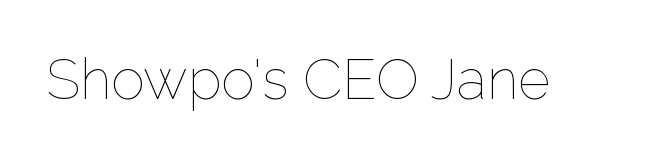
{"italic": "no", "bold": "no", "weight": "thin", "width": "normal", "stroke_contrast": "low", "x_height": "medium", "monospaced": "no", "underline": "no", "letter_spacing": "normal", "letter_spacing_em": 0.0, "glyph_px": 56}
